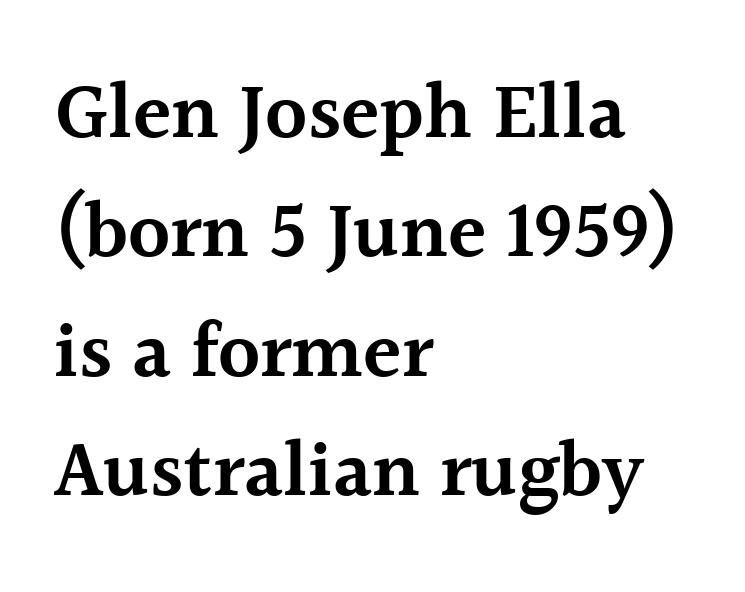
The image shows 79 px semibold serif type, upright; set left-aligned, normal line spacing (1.51x), normal letter spacing, not underlined; a medium x-height.
